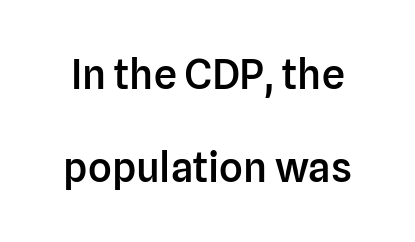
The strip under each line holds only bare page. Is this a fixed-width face? No — the glyphs have proportional, varying widths. You can tell from the bare stems that sans-serif type was used. Do the letters lean? They stand straight. Compared with an ordinary text face, these strokes are moderately heavier — a semibold. Loosely led — the rows are spread out.
